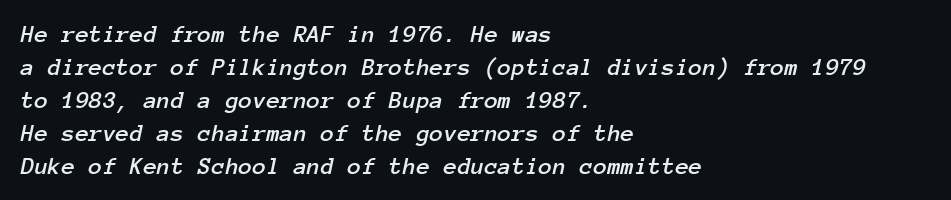
{"italic": "yes", "lean": "right", "slant_degrees": 12, "underline": "no", "align": "left", "line_spacing": "normal", "line_spacing_ratio": 1.32, "letter_spacing": "normal", "letter_spacing_em": 0.0, "glyph_px": 25}
